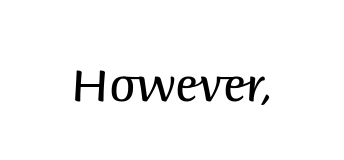
{"serif": "no", "bold": "no", "weight": "regular", "width": "normal", "stroke_contrast": "medium", "x_height": "large", "monospaced": "no", "underline": "no", "letter_spacing": "normal", "letter_spacing_em": 0.0, "glyph_px": 47}
